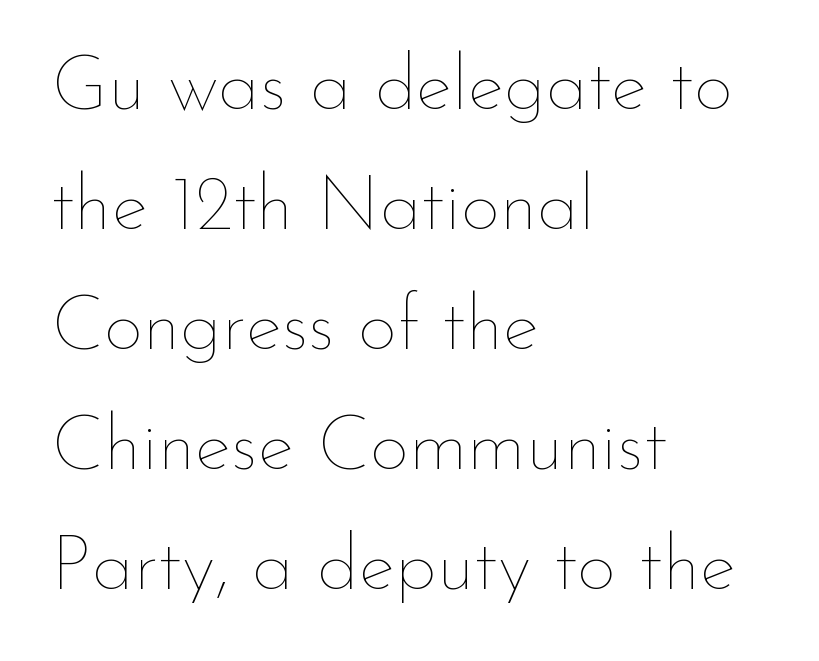
The image shows 77 px thin type, upright; set left-aligned, normal line spacing (1.56x), normal letter spacing, not underlined; low stroke contrast and a small x-height.
